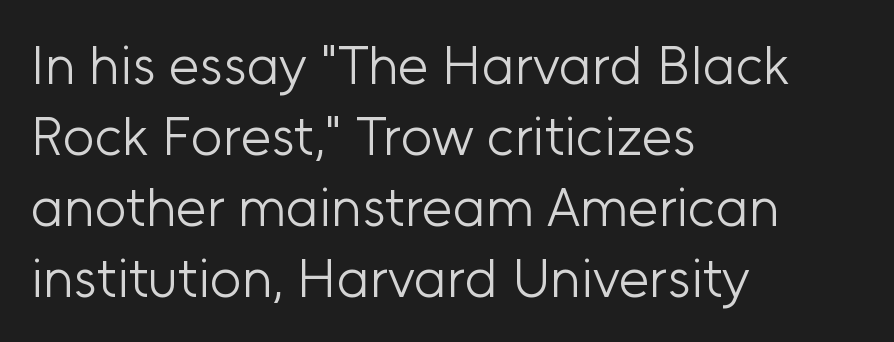
The image shows 55 px light sans-serif type, upright; set left-aligned, normal line spacing (1.29x), normal letter spacing, not underlined; low stroke contrast and a medium x-height.
